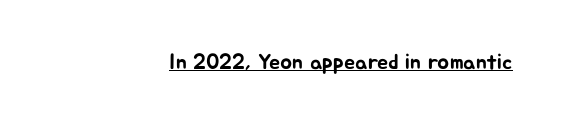
Q: Is the text italic (slanted)? A: No, it is upright.
Q: Is the text underlined? A: Yes.
Q: How is the paragraph aligned? A: Right-aligned.
Q: Is the spacing between letters normal or unusually wide? A: Normal.
